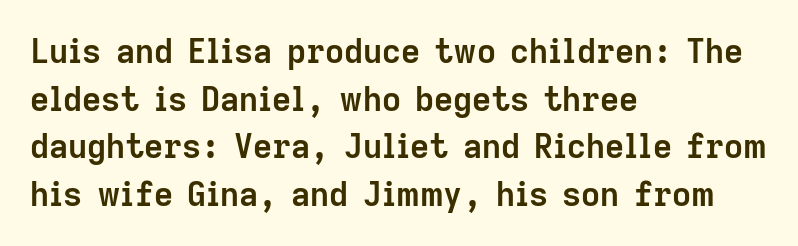
I'd call this a sans setting — the letters go barefoot. A typesetter would call this proportional, since set widths differ per character. Each new line begins a customary step beneath the previous one. Words float on clear page, feet unadorned.
